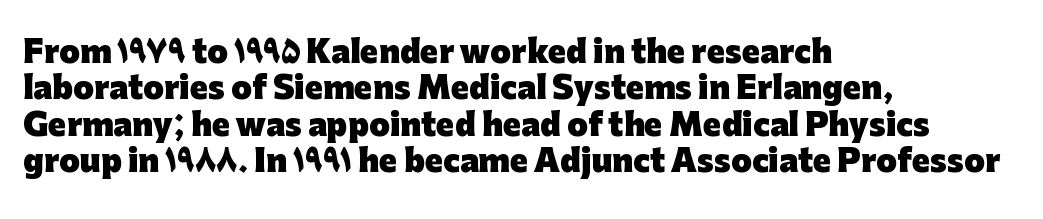
Strokes here are thick enough to call this a true bold. Nothing unusual about the tracking: characters are spaced as the font intends. Character widths vary here, with narrow letters taking less room than wide ones. The string is rendered with underlining switched off. Alignment: flush left.
